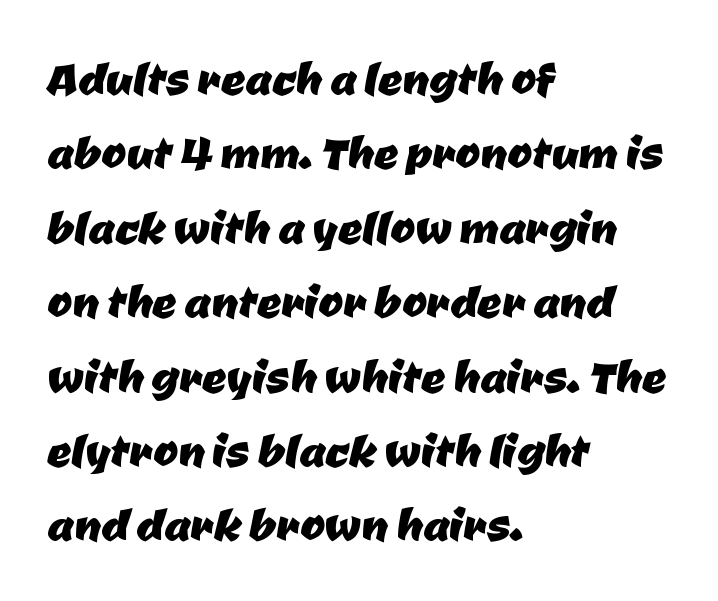
The words here are not underlined. Serifs: no, the terminals of the letterforms are clean. These lines stack with their left ends in a neat column. Spacing between characters is what you'd get straight out of the box. Is this a fixed-width face? No — the glyphs have proportional, varying widths.
